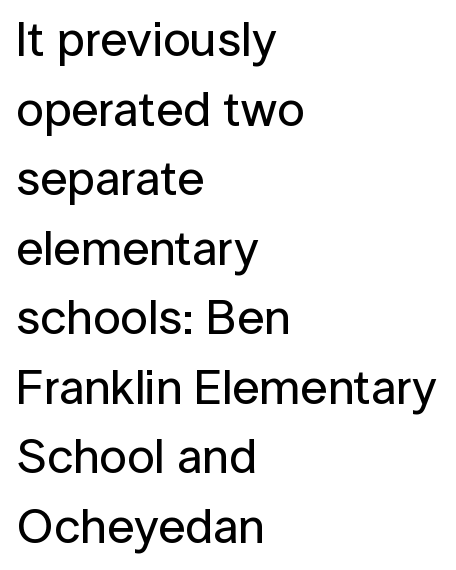
Q: Is the text italic (slanted)? A: No, it is upright.
Q: Is the typeface a serif or a sans-serif typeface? A: Sans-serif.
Q: Is the text underlined? A: No.
Q: How is the paragraph aligned? A: Left-aligned.
Q: Is the spacing between letters normal or unusually wide? A: Normal.
Q: Is the spacing between lines tight, normal or loose? A: Normal.
Q: Width (condensed, normal, or wide)? A: Normal.
Q: Stroke contrast? A: Low.
Q: x-height? A: Medium.
Q: Monospaced? A: No.
